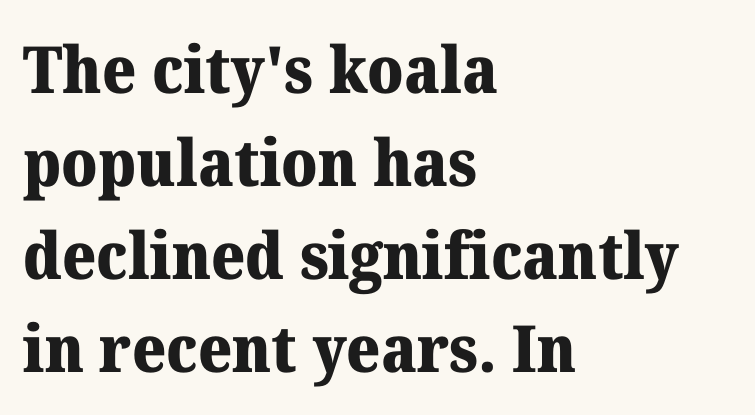
{"serif": "yes", "italic": "no", "bold": "yes", "weight": "heavy", "width": "normal", "stroke_contrast": "medium", "x_height": "medium", "monospaced": "no", "underline": "no", "align": "left", "line_spacing": "normal", "line_spacing_ratio": 1.43, "letter_spacing": "normal", "letter_spacing_em": 0.0, "glyph_px": 65}
